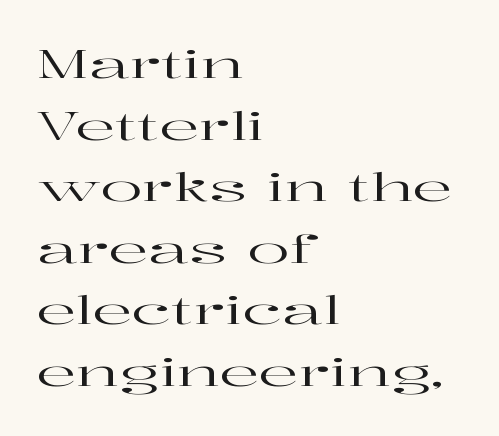
Q: Is the text italic (slanted)? A: No, it is upright.
Q: Is the typeface a serif or a sans-serif typeface? A: Serif.
Q: Is the text underlined? A: No.
Q: How is the paragraph aligned? A: Left-aligned.
Q: Is the spacing between letters normal or unusually wide? A: Normal.
Q: Is the spacing between lines tight, normal or loose? A: Normal.
Q: Width (condensed, normal, or wide)? A: Wide.
Q: Stroke contrast? A: High.
Q: x-height? A: Medium.
Q: Monospaced? A: No.
